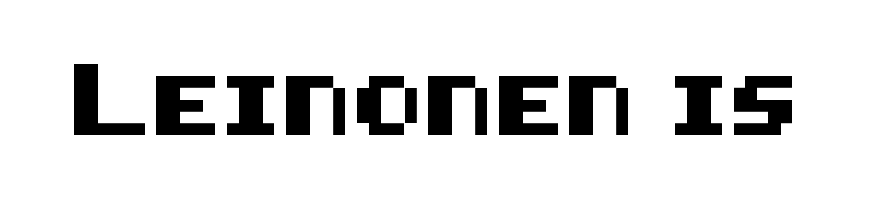
Compared with typical body copy, the letter spacing here is the same. The passage shown is not underscored anywhere. This sample uses an upright cut, with every glyph sitting square on the baseline. This sample uses a sans-serif face.
